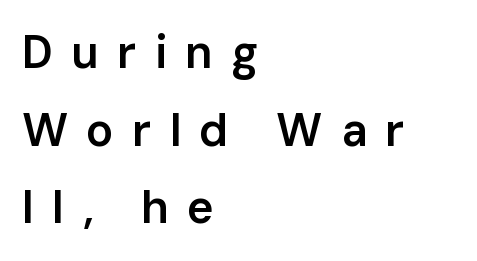
Notice how the passage keeps a crisp vertical edge on the left only. Each new line begins a customary step beneath the previous one. The glyphs have the mass of a demibold cut, below bold. Tall strokes in this sample are plumb rather than angled. The passage shown has open, widely tracked lettering throughout.
